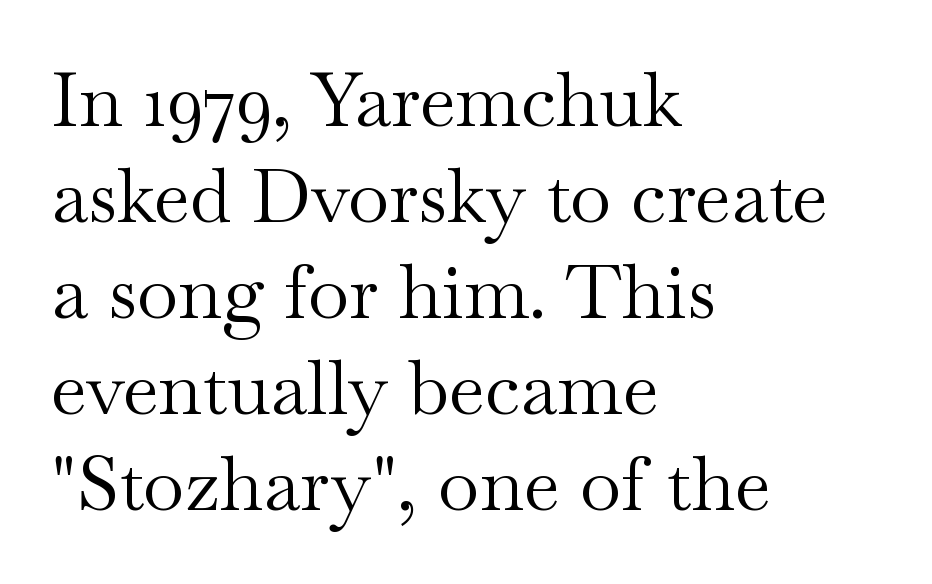
The image shows 75 px regular-weight, wide serif type, upright; set left-aligned, normal line spacing (1.28x), normal letter spacing, not underlined; medium stroke contrast and a small x-height.
